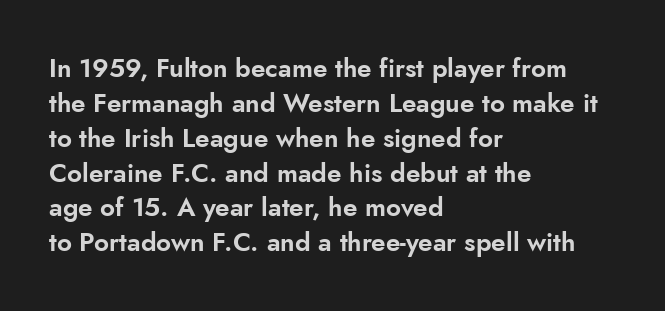
{"italic": "no", "underline": "no", "align": "left", "line_spacing": "normal", "line_spacing_ratio": 1.34, "letter_spacing": "normal", "letter_spacing_em": 0.0, "glyph_px": 26}
